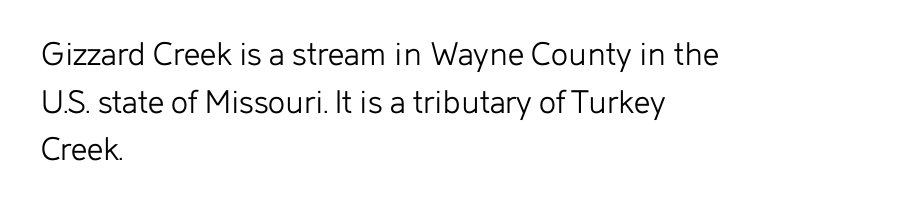
The image shows 36 px light sans-serif type, upright; set left-aligned, normal line spacing (1.32x), normal letter spacing, not underlined; low stroke contrast and a medium x-height.
